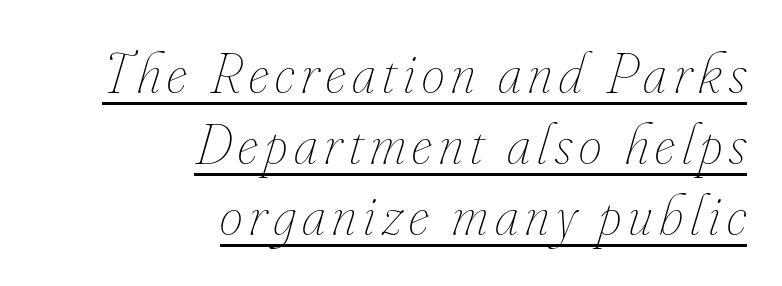
{"italic": "yes", "lean": "right", "slant_degrees": 16, "bold": "no", "weight": "thin", "width": "condensed", "stroke_contrast": "low", "x_height": "small", "monospaced": "no", "underline": "yes", "align": "right", "line_spacing_ratio": 1.22, "glyph_px": 58}
